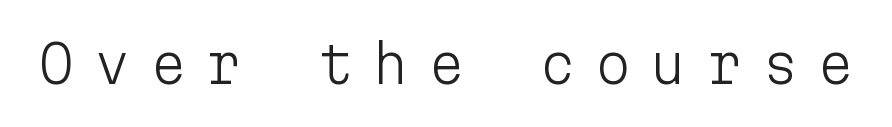
The image shows 52 px light sans-serif type, upright, monospaced; set unusually wide letter spacing (+0.37 em), not underlined; low stroke contrast and a medium x-height.
